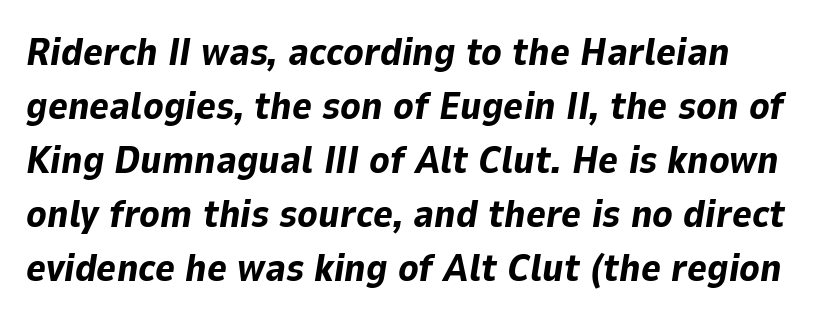
Rows of type keep a routine distance in the vertical direction. There is no visible air inserted between adjacent glyphs. The passage shown leans; its letterforms are oblique. Spacing verdict: proportional, widths tailored to each character. Descenders hang freely into open space. The letters are bold, with thick, heavy strokes.
